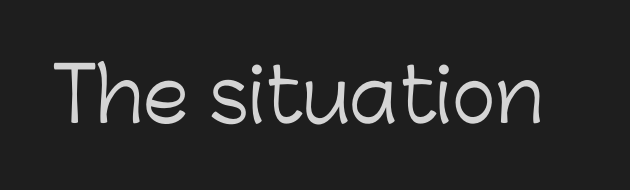
The image shows 74 px light sans-serif type, upright; set normal letter spacing, not underlined; low stroke contrast and a medium x-height.
